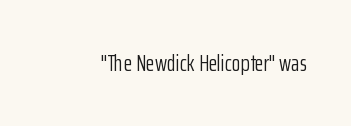
Q: Is the text bold? A: No.
Q: Is the text italic (slanted)? A: No, it is upright.
Q: Is the text underlined? A: No.
Q: Is the spacing between letters normal or unusually wide? A: Normal.
